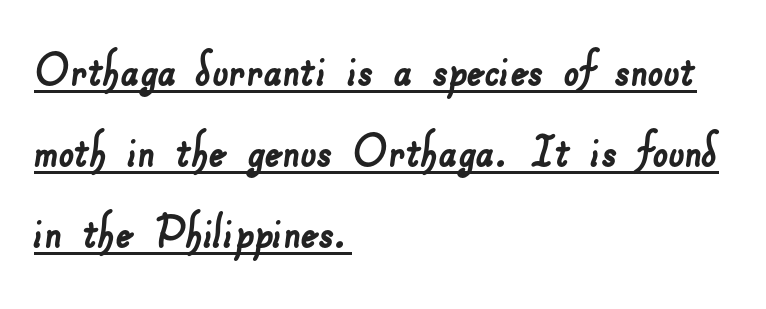
Q: Is the typeface a serif or a sans-serif typeface? A: Sans-serif.
Q: Is the text underlined? A: Yes.
Q: How is the paragraph aligned? A: Left-aligned.
Q: Is the spacing between letters normal or unusually wide? A: Normal.
Q: Is the spacing between lines tight, normal or loose? A: Normal.
Q: Width (condensed, normal, or wide)? A: Normal.
Q: Stroke contrast? A: Low.
Q: x-height? A: Small.
Q: Monospaced? A: No.
